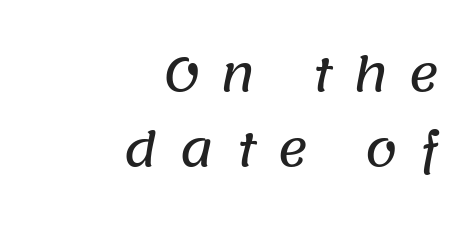
The image shows 47 px sans-serif type; set right-aligned, normal line spacing (1.6x), unusually wide letter spacing (+0.44 em), not underlined; low stroke contrast and a large x-height.
